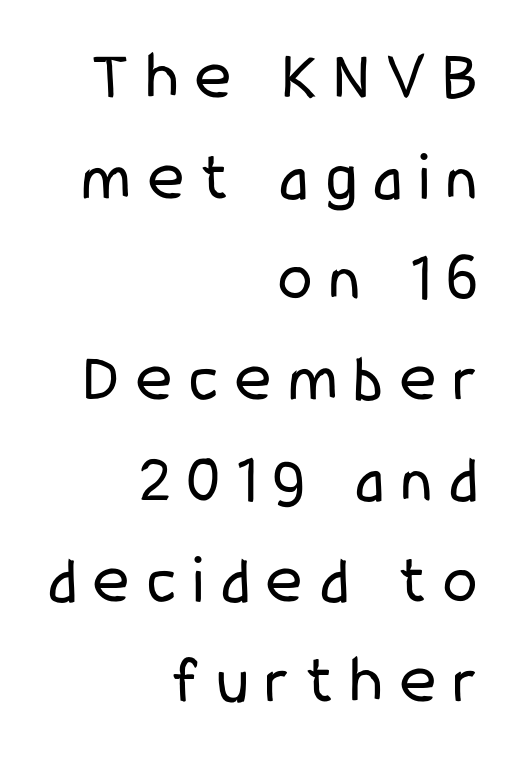
{"serif": "no", "italic": "no", "bold": "no", "weight": "regular", "width": "condensed", "stroke_contrast": "low", "x_height": "medium", "monospaced": "no", "underline": "no", "align": "right", "line_spacing": "normal", "line_spacing_ratio": 1.46, "letter_spacing": "wide", "letter_spacing_em": 0.25, "glyph_px": 69}
